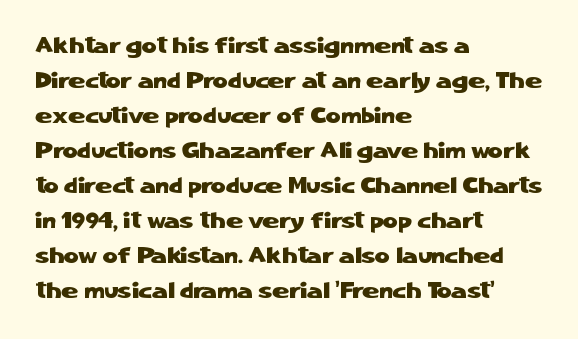
{"italic": "no", "underline": "no", "align": "left", "line_spacing": "normal", "line_spacing_ratio": 1.52, "letter_spacing": "normal", "letter_spacing_em": 0.0, "glyph_px": 23}
